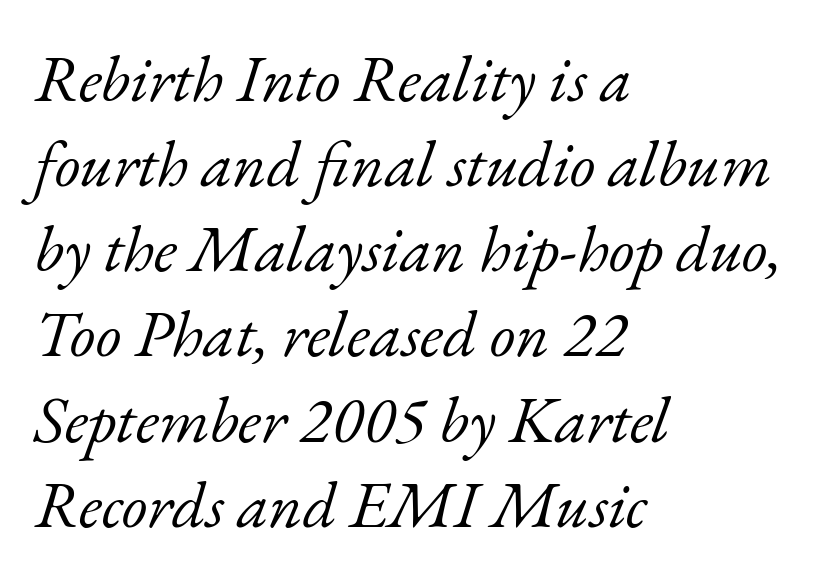
{"serif": "yes", "italic": "yes", "lean": "right", "slant_degrees": 17, "bold": "no", "weight": "light", "width": "normal", "stroke_contrast": "low", "x_height": "small", "monospaced": "no", "underline": "no", "align": "left", "line_spacing": "normal", "line_spacing_ratio": 1.29, "letter_spacing": "normal", "letter_spacing_em": 0.0, "glyph_px": 66}
